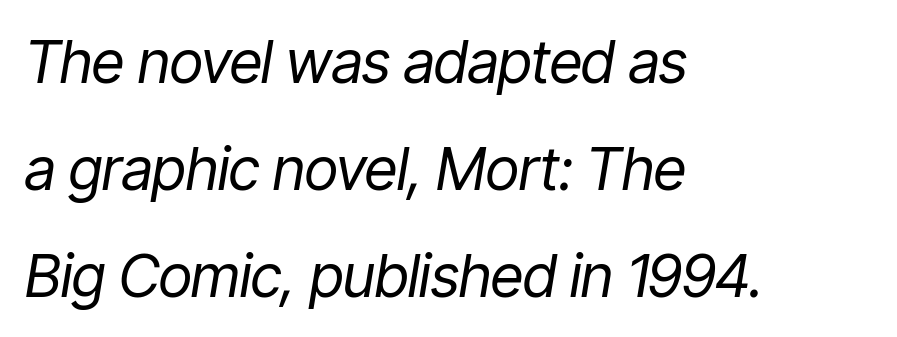
Q: Is the text bold? A: No.
Q: Is the text italic (slanted)? A: Yes, it leans right by about 9 degrees.
Q: Is the text underlined? A: No.
Q: How is the paragraph aligned? A: Left-aligned.
Q: Is the spacing between letters normal or unusually wide? A: Normal.
Q: Width (condensed, normal, or wide)? A: Condensed.
Q: Stroke contrast? A: Low.
Q: x-height? A: Medium.
Q: Monospaced? A: No.
